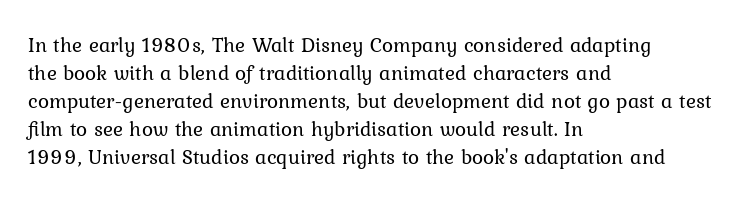
Q: Is the text bold? A: No.
Q: Is the text italic (slanted)? A: No, it is upright.
Q: Is the text underlined? A: No.
Q: How is the paragraph aligned? A: Left-aligned.
Q: Is the spacing between letters normal or unusually wide? A: Normal.
Q: Is the spacing between lines tight, normal or loose? A: Normal.
